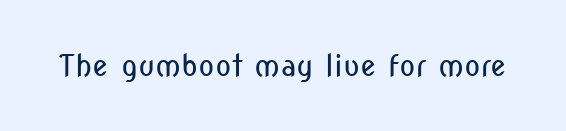
The image shows 30 px regular-weight, condensed sans-serif type, upright; set normal letter spacing, not underlined; low stroke contrast and a medium x-height.
